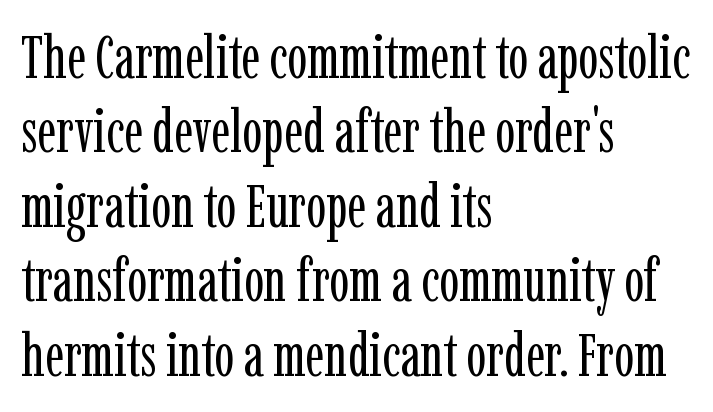
The image shows 60 px regular-weight, condensed serif type, upright; set left-aligned, line spacing 1.24x, normal letter spacing, not underlined; low stroke contrast and a medium x-height.
